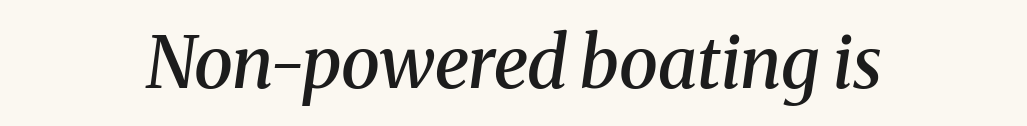
The letters are semibold — heavier than regular but short of a full bold. These lines keep a tight, regular rhythm from letter to letter. A typesetter would call this proportional, since set widths differ per character. The lettering tilts uniformly, giving the passage an italic look. Neither beginnings nor endings align; midpoints do.
